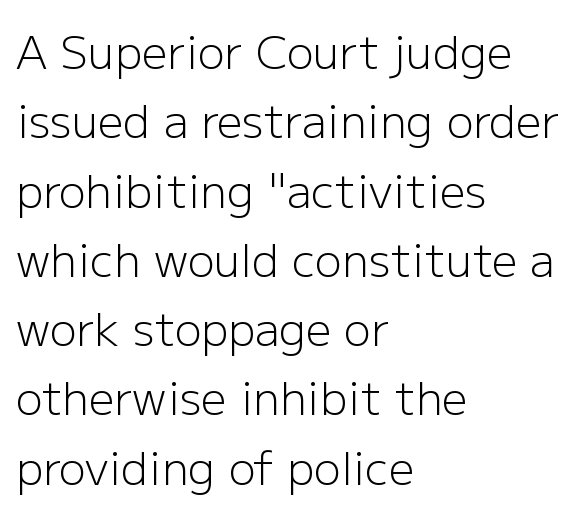
{"serif": "no", "italic": "no", "bold": "no", "weight": "light", "width": "normal", "stroke_contrast": "low", "x_height": "medium", "monospaced": "no", "underline": "no", "align": "left", "line_spacing": "normal", "line_spacing_ratio": 1.54, "letter_spacing": "normal", "letter_spacing_em": 0.0, "glyph_px": 45}
